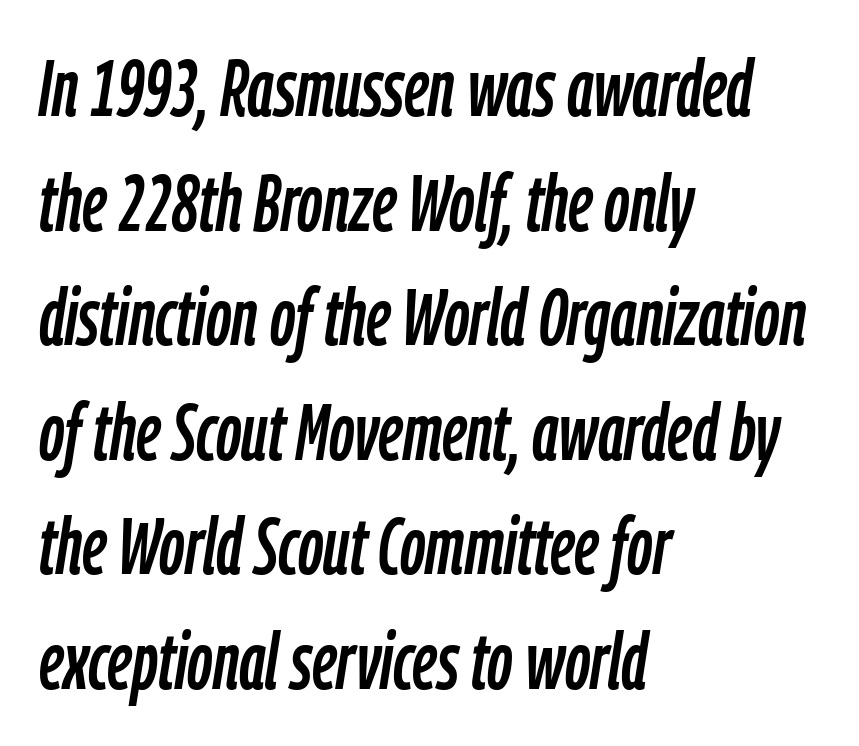
{"italic": "yes", "lean": "right", "slant_degrees": 9, "width": "condensed", "stroke_contrast": "low", "x_height": "medium", "monospaced": "no", "underline": "no", "align": "left", "line_spacing": "normal", "line_spacing_ratio": 1.45, "letter_spacing": "normal", "letter_spacing_em": 0.0, "glyph_px": 79}
